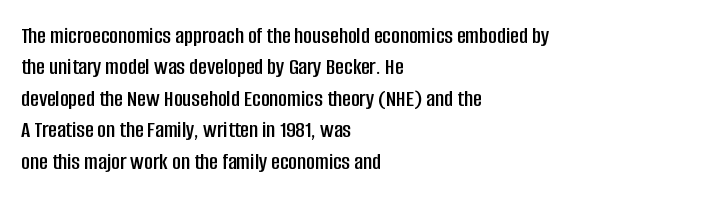
Here the glyphs are tracked normally, forming tight word shapes. Type without underlining. A roman cut, with each character standing at attention. A classic flush-left, rag-right setting is used for this passage.
